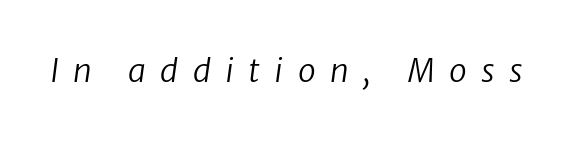
{"serif": "no", "bold": "no", "weight": "regular", "width": "normal", "stroke_contrast": "low", "x_height": "medium", "monospaced": "no", "underline": "no", "letter_spacing": "wide", "letter_spacing_em": 0.45, "glyph_px": 32}
